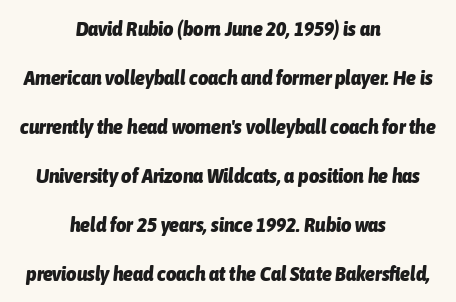
The image shows 20 px bold type, italic (leaning right); set centered, loose line spacing (2.45x), normal letter spacing, not underlined.
